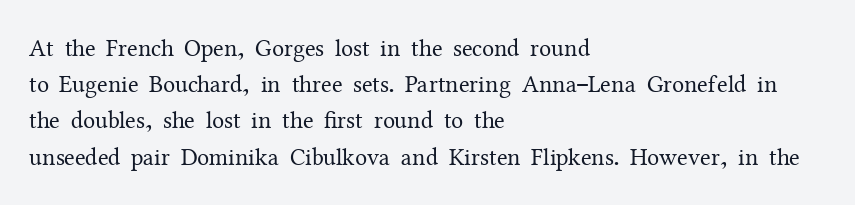
{"italic": "no", "bold": "no", "underline": "no", "align": "left", "line_spacing": "normal", "line_spacing_ratio": 1.51, "letter_spacing": "normal", "letter_spacing_em": 0.0, "glyph_px": 24}
